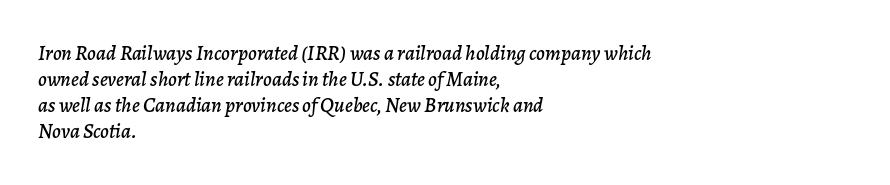
Q: Is the text italic (slanted)? A: Yes, it leans right by about 7 degrees.
Q: Is the text underlined? A: No.
Q: How is the paragraph aligned? A: Left-aligned.
Q: Is the spacing between letters normal or unusually wide? A: Normal.
